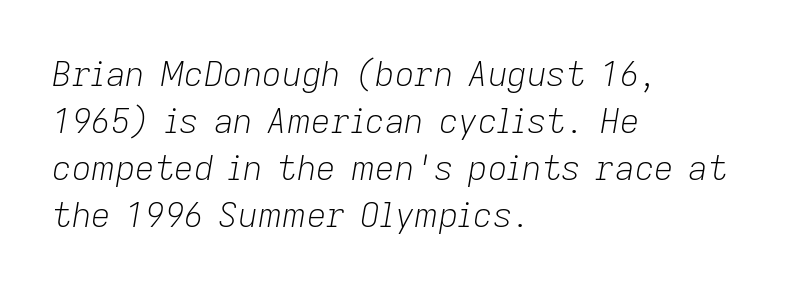
The passage shown is typed in a proportional face where columns would drift. Stems here are at most as thick as an everyday book face. Descender tails drop into unmarked territory. Would a proofreader flag this as italicized? Yes. Honestly, the letter spacing is just normal — you wouldn't notice it.
